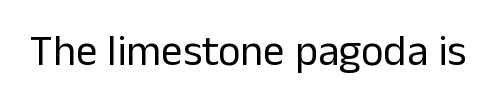
Q: Is the text bold? A: No.
Q: Is the text italic (slanted)? A: No, it is upright.
Q: Is the typeface a serif or a sans-serif typeface? A: Sans-serif.
Q: Is the text underlined? A: No.
Q: Is the spacing between letters normal or unusually wide? A: Normal.
Q: Width (condensed, normal, or wide)? A: Normal.
Q: Stroke contrast? A: Low.
Q: x-height? A: Medium.
Q: Monospaced? A: No.
